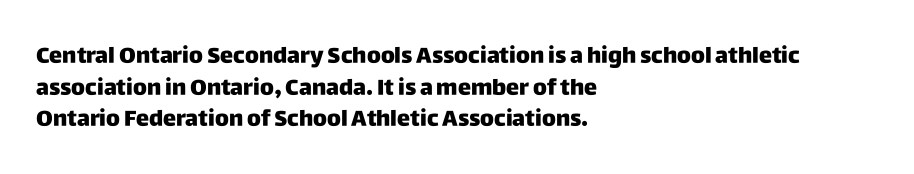
{"italic": "no", "underline": "no", "align": "left", "line_spacing": "normal", "line_spacing_ratio": 1.44, "letter_spacing": "normal", "letter_spacing_em": 0.0, "glyph_px": 22}
